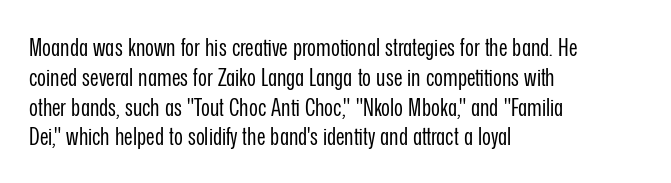
The image shows 24 px text type, upright; set left-aligned, line spacing 1.24x, normal letter spacing, not underlined.
